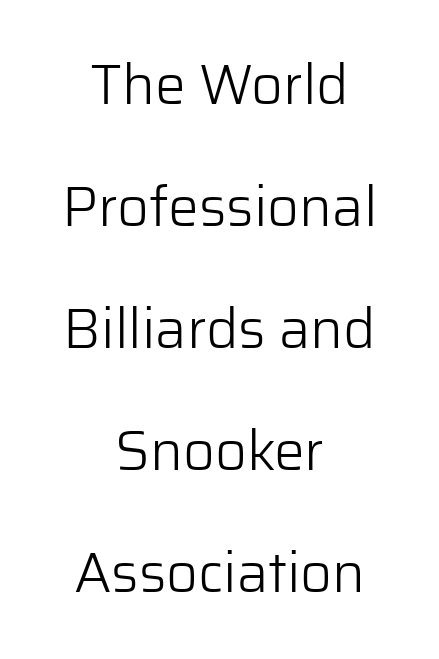
A student would call this center alignment; a typographer would say set centered. The cut favours lightness, reaching ordinary text weight at its darkest. In terms of posture, this sample is upright. Each word holds together tightly as a unit, with standard inter-letter gaps.
